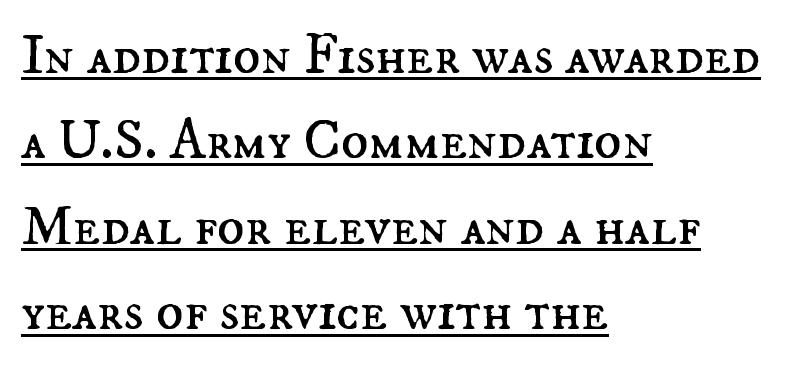
{"italic": "no", "bold": "no", "weight": "regular", "width": "normal", "stroke_contrast": "medium", "x_height": "small", "monospaced": "no", "underline": "yes", "align": "left", "line_spacing": "normal", "line_spacing_ratio": 1.5, "letter_spacing": "normal", "letter_spacing_em": 0.0, "glyph_px": 57}
